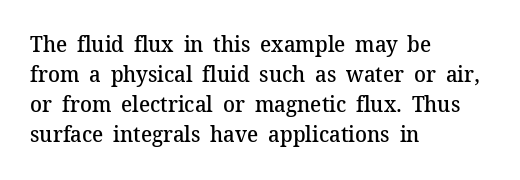
The image shows 22 px text type, upright; set left-aligned, normal line spacing (1.37x), normal letter spacing, not underlined.
